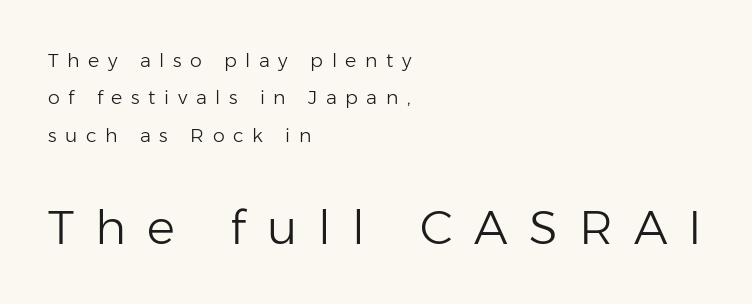
{"serif": "no", "italic": "no", "bold": "no", "weight": "light", "width": "normal", "stroke_contrast": "low", "x_height": "medium", "monospaced": "no", "underline": "no", "align": "left", "line_spacing": "loose", "line_spacing_ratio": 1.97, "letter_spacing": "wide", "letter_spacing_em": 0.45, "larger_block": "second", "size_ratio": 2.47, "glyph_px": 47}
